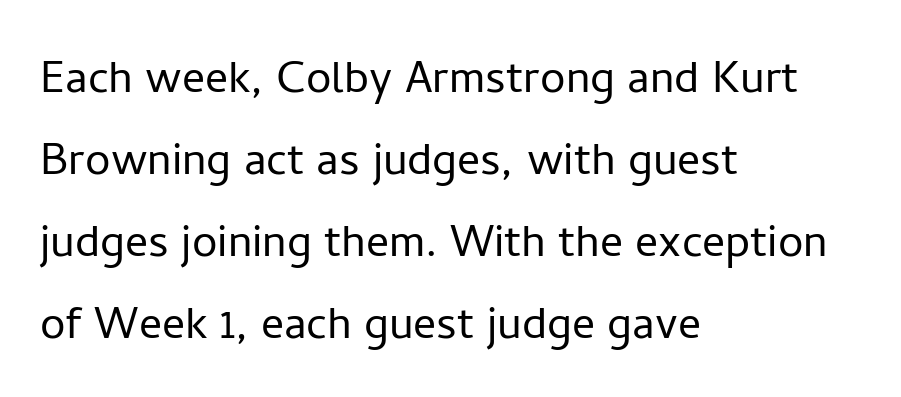
{"serif": "no", "italic": "no", "bold": "no", "weight": "light", "width": "normal", "stroke_contrast": "low", "x_height": "medium", "monospaced": "no", "underline": "no", "align": "left", "line_spacing": "normal", "line_spacing_ratio": 1.44, "letter_spacing": "normal", "letter_spacing_em": 0.0, "glyph_px": 57}
